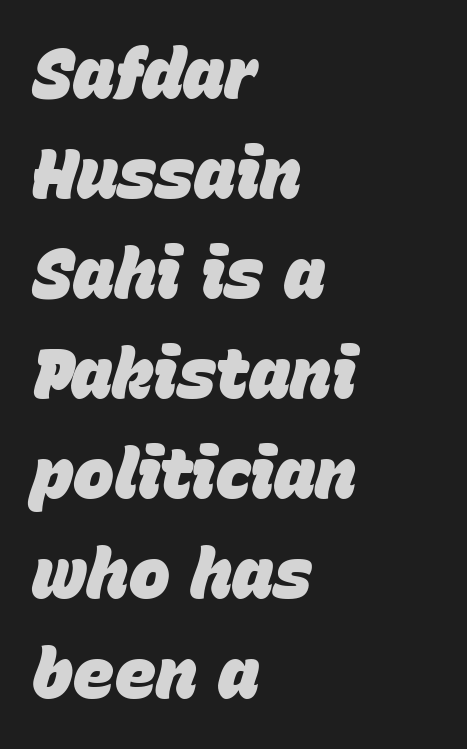
Regarding leading, the lines here are spaced in the standard way. These lines are rendered in a variable-pitch font. The tracking reads as untouched default to a designer's eye. This is heavy type, rendered in bold.
